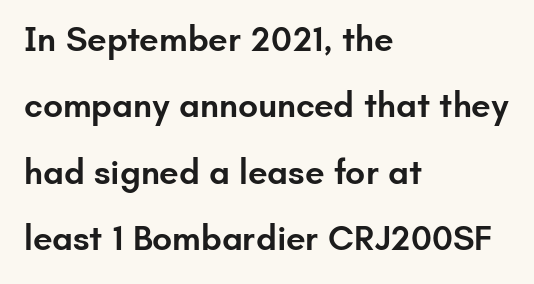
{"serif": "no", "italic": "no", "bold": "semi", "weight": "semibold", "width": "normal", "stroke_contrast": "low", "x_height": "small", "monospaced": "no", "underline": "no", "align": "left", "line_spacing": "loose", "line_spacing_ratio": 1.9, "letter_spacing": "normal", "letter_spacing_em": 0.0, "glyph_px": 35}
